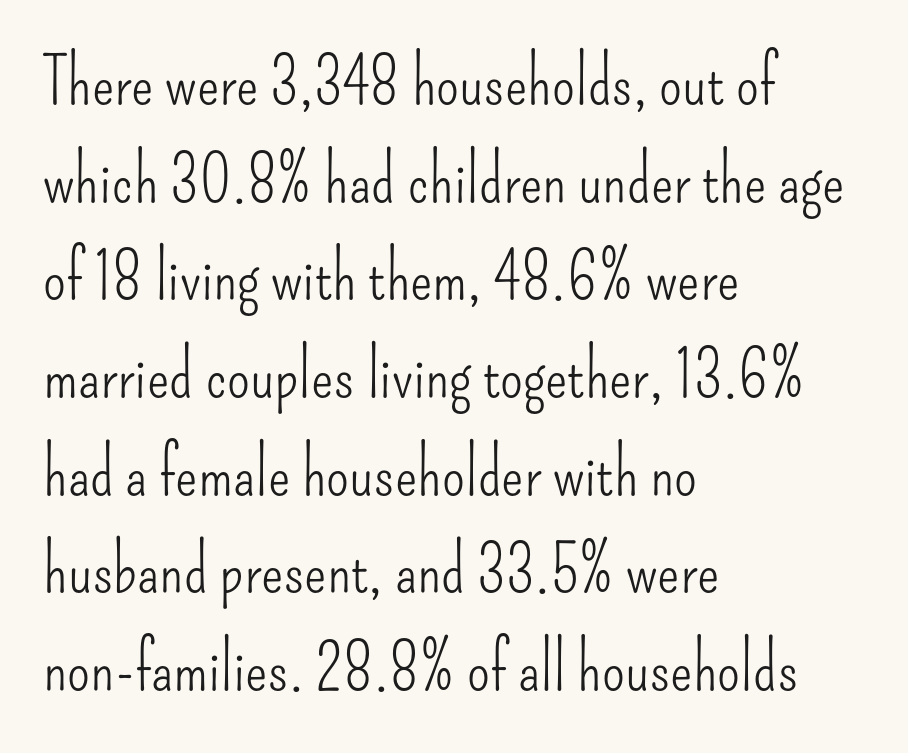
Compared with typical paragraphs, the rows here are spaced about the same. Tracking value appears to be zero — textbook default spacing. The face used here is proportionally spaced, like ordinary book or web type. The letters stand straight up with perfectly vertical stems. Stroke mass is kept to a normal reading level or below. The characters display no serif detailing; their extremities are plain.
